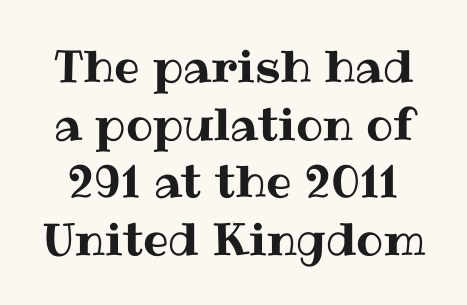
Q: Is the text italic (slanted)? A: No, it is upright.
Q: Is the text underlined? A: No.
Q: Is the spacing between letters normal or unusually wide? A: Normal.
Q: Is the spacing between lines tight, normal or loose? A: Normal.
Q: Width (condensed, normal, or wide)? A: Normal.
Q: Stroke contrast? A: Medium.
Q: x-height? A: Medium.
Q: Monospaced? A: No.
